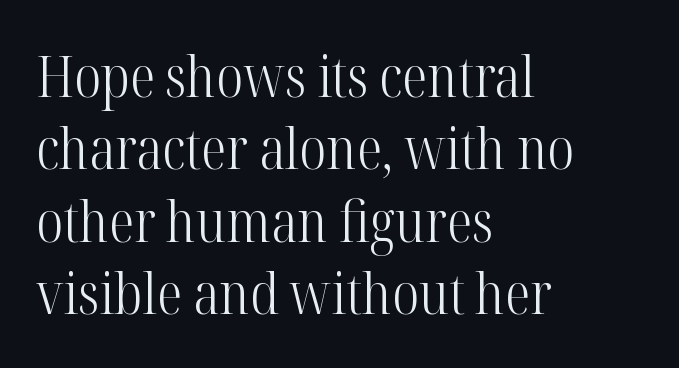
The image shows 57 px light, condensed serif type, upright; set left-aligned, normal line spacing (1.27x), normal letter spacing, not underlined; high stroke contrast and a medium x-height.
